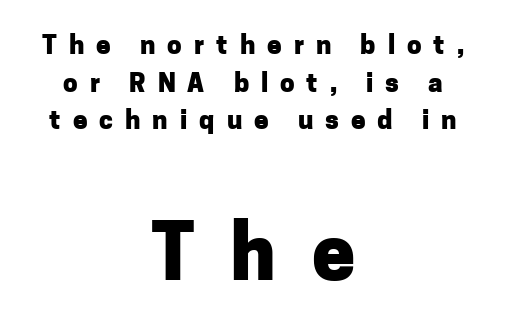
{"serif": "no", "italic": "no", "bold": "yes", "weight": "heavy", "width": "normal", "stroke_contrast": "low", "x_height": "medium", "monospaced": "no", "underline": "no", "align": "center", "line_spacing": "normal", "line_spacing_ratio": 1.45, "letter_spacing": "wide", "letter_spacing_em": 0.46, "larger_block": "second", "size_ratio": 2.96, "glyph_px": 77}
